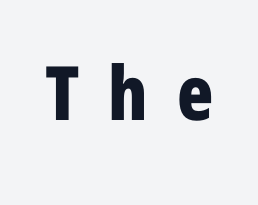
Heft: maximum for text — a bold. Plain, unruled lines of type. Nothing sits at the stroke ends, so this counts as sans-serif. Unlike italic type, these characters show no tilt at all. The rendering uses natural spacing where letterforms have individual widths. You could only call the tracking loose — the letters float apart.
